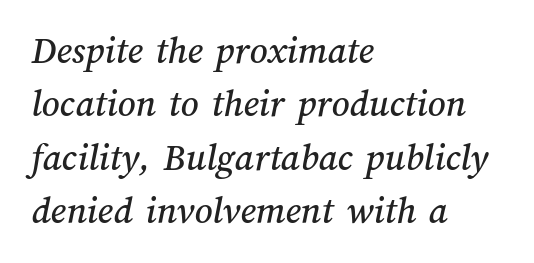
{"width": "normal", "stroke_contrast": "medium", "x_height": "medium", "monospaced": "no", "underline": "no", "align": "left", "line_spacing": "normal", "line_spacing_ratio": 1.37, "letter_spacing": "normal", "letter_spacing_em": 0.0, "glyph_px": 39}
